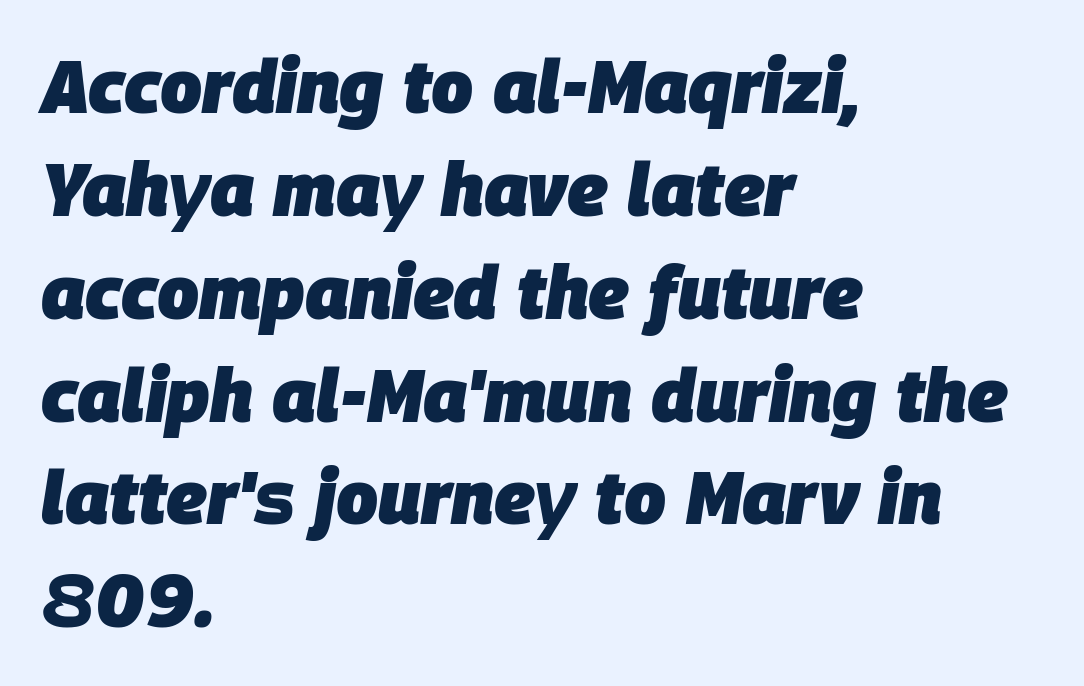
Unmarked baselines from the first word to the last. Heavy-handed strokes throughout: this text is bold. Caption: standard tracking, unaltered. The letters advance in unequal steps, a hallmark of proportional type. The setting favours the left margin, as ordinary paragraphs usually do.
